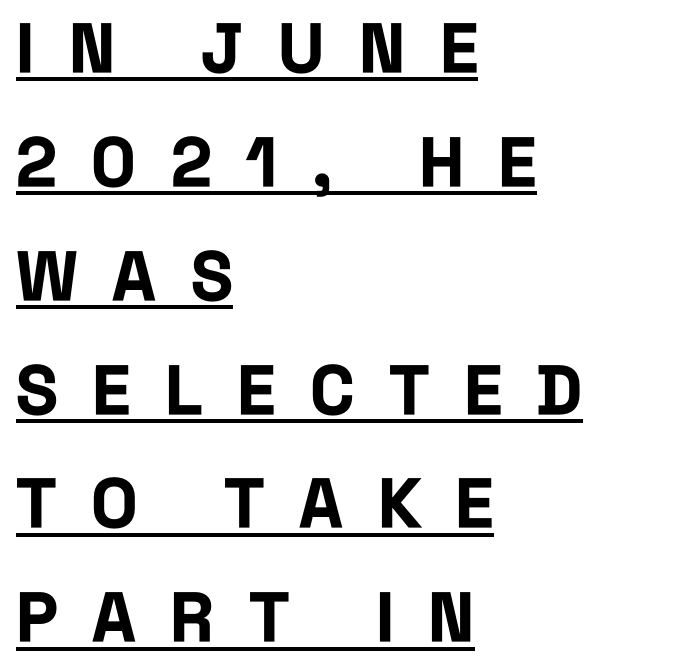
The image shows 69 px bold, condensed sans-serif type, upright; set left-aligned, normal line spacing (1.65x), unusually wide letter spacing (+0.5 em), underlined; low stroke contrast and a large x-height.
